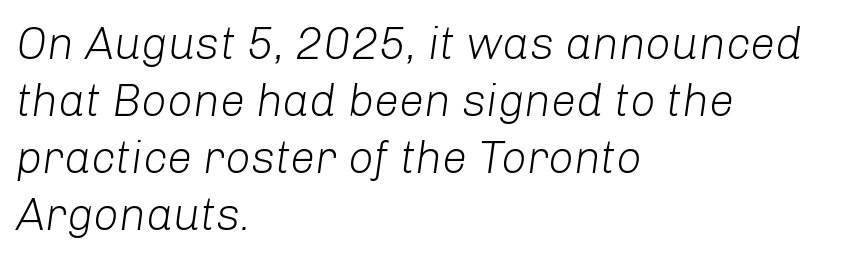
{"italic": "yes", "lean": "right", "slant_degrees": 8, "bold": "no", "weight": "light", "width": "normal", "stroke_contrast": "low", "x_height": "medium", "monospaced": "no", "underline": "no", "align": "left", "line_spacing": "normal", "line_spacing_ratio": 1.27, "letter_spacing": "normal", "letter_spacing_em": 0.0, "glyph_px": 45}
